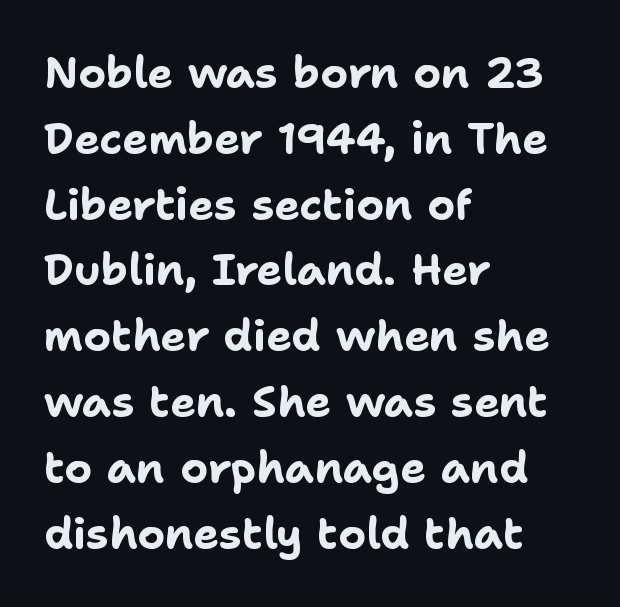
{"serif": "no", "italic": "no", "bold": "yes", "weight": "bold", "width": "normal", "stroke_contrast": "low", "x_height": "medium", "monospaced": "no", "underline": "no", "align": "left", "line_spacing": "normal", "line_spacing_ratio": 1.53, "letter_spacing": "normal", "letter_spacing_em": 0.0, "glyph_px": 43}
